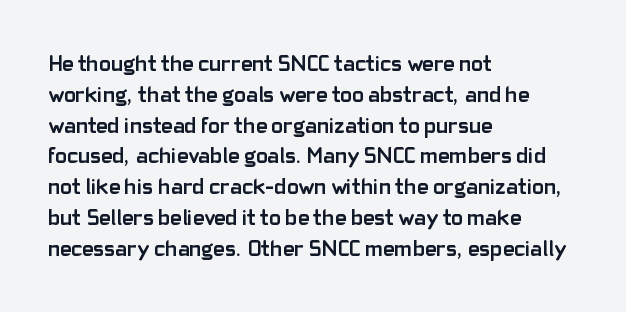
{"italic": "no", "bold": "yes", "underline": "no", "align": "left", "line_spacing": "normal", "line_spacing_ratio": 1.4, "letter_spacing": "normal", "letter_spacing_em": 0.0, "glyph_px": 22}
